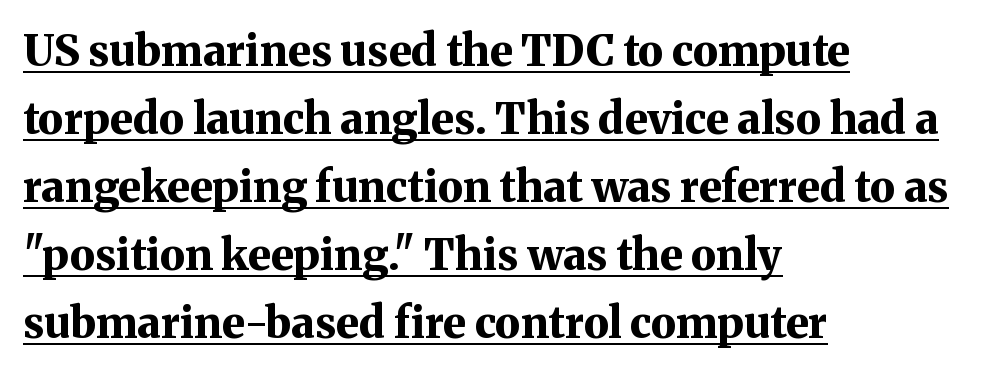
{"serif": "yes", "italic": "no", "bold": "yes", "weight": "bold", "width": "normal", "stroke_contrast": "medium", "x_height": "medium", "monospaced": "no", "underline": "yes", "align": "left", "line_spacing": "normal", "line_spacing_ratio": 1.58, "letter_spacing": "normal", "letter_spacing_em": 0.0, "glyph_px": 43}
